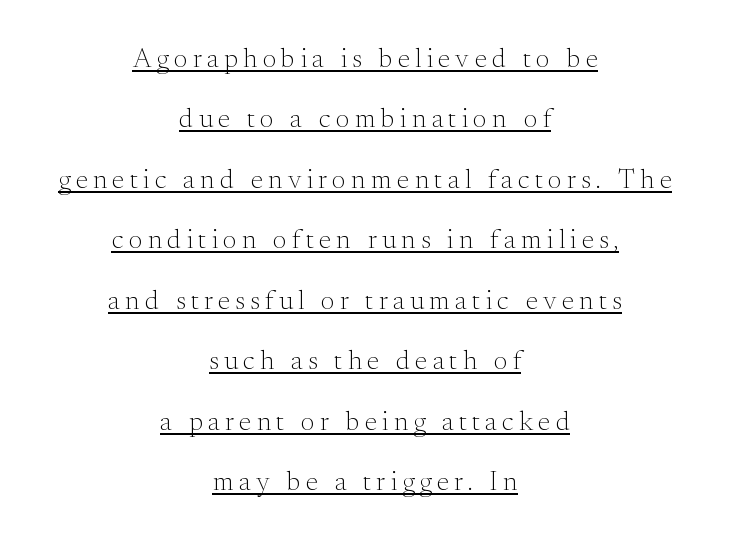
A continuous stroke trails under the words, as in a hyperlink. This is the regular roman posture of the typeface. The cut favours lightness, reaching ordinary text weight at its darkest. Baseline-to-baseline distance is far greater than the letter height. These lines are centered, leaving both edges ragged.
